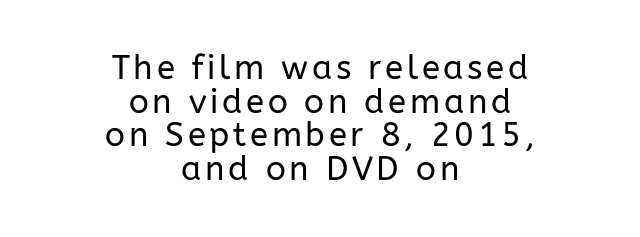
Every row of glyphs is offset so its center matches the block's center. This sample trades vertical openness for compactness between lines. The characters are drawn with everyday or finer stroke widths. Is this a fixed-width face? No — the glyphs have proportional, varying widths.
